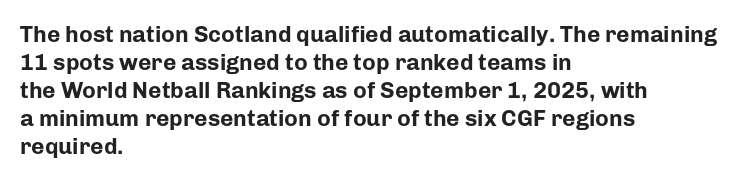
The image shows 23 px bold type, upright; set left-aligned, line spacing 1.22x, normal letter spacing, not underlined.
